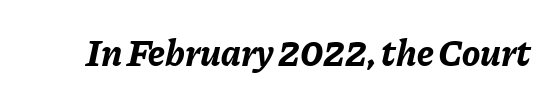
Q: Is the text bold? A: Yes.
Q: Is the text italic (slanted)? A: Yes, it leans right by about 11 degrees.
Q: Is the text underlined? A: No.
Q: Is the spacing between letters normal or unusually wide? A: Normal.
Q: Width (condensed, normal, or wide)? A: Normal.
Q: Stroke contrast? A: Low.
Q: x-height? A: Medium.
Q: Monospaced? A: No.
